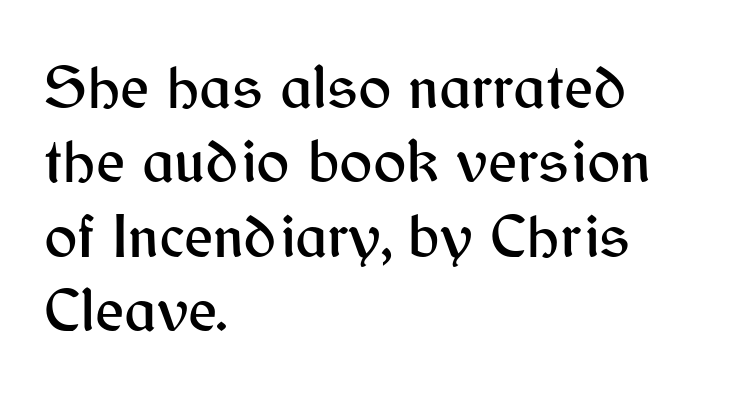
The image shows 62 px sans-serif type, upright; set left-aligned, line spacing 1.2x, normal letter spacing, not underlined; medium stroke contrast and a medium x-height.
